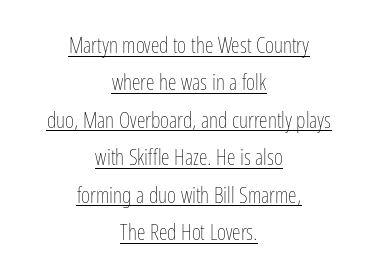
{"italic": "no", "bold": "no", "underline": "yes", "align": "center", "line_spacing": "normal", "line_spacing_ratio": 1.7, "letter_spacing": "normal", "letter_spacing_em": 0.0, "glyph_px": 22}
